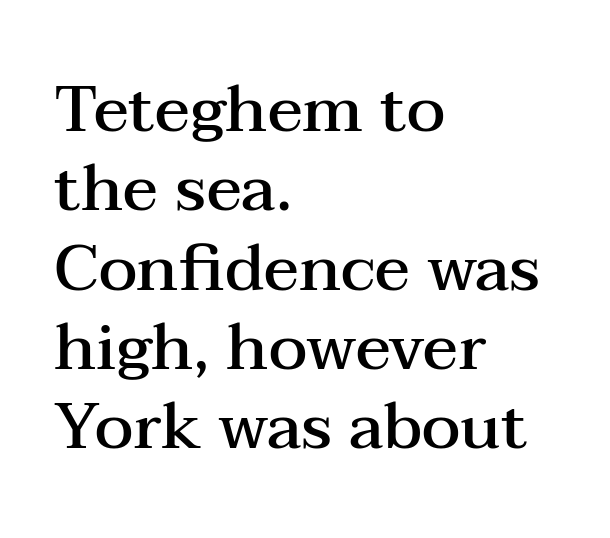
{"serif": "yes", "italic": "no", "bold": "semi", "weight": "semibold", "width": "wide", "stroke_contrast": "medium", "x_height": "medium", "monospaced": "no", "underline": "no", "align": "left", "line_spacing_ratio": 1.22, "letter_spacing": "normal", "letter_spacing_em": 0.0, "glyph_px": 65}
